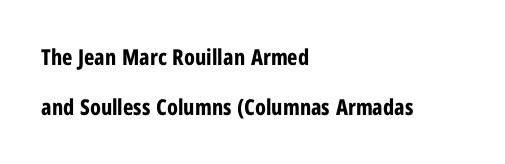
Ascenders rise straight up at ninety degrees. Observe the ordinary spacing: letters are neighbours, not strangers. Every letter is thick-stroked: bold, no question. Successive baselines arrive slowly, with a big drop between each.
